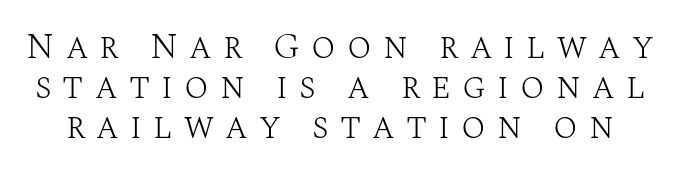
The image shows 36 px light serif type, upright; set tight line spacing (1.11x), unusually wide letter spacing (+0.31 em), not underlined; medium stroke contrast and a large x-height.
